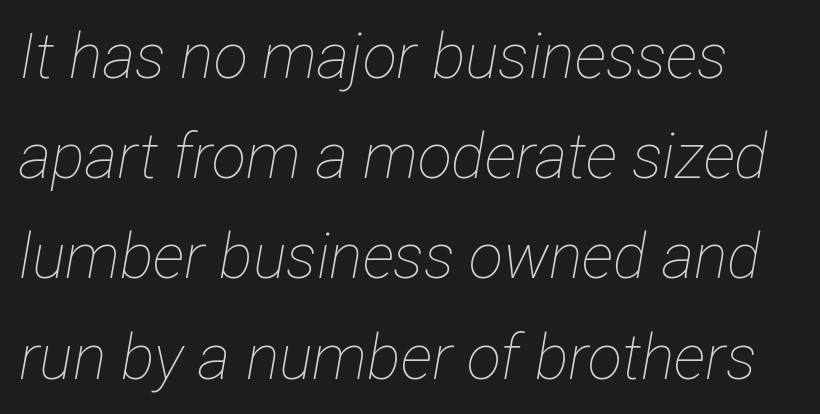
The image shows 63 px thin, condensed type, italic (leaning right); set normal line spacing (1.59x), normal letter spacing, not underlined; low stroke contrast and a medium x-height.
